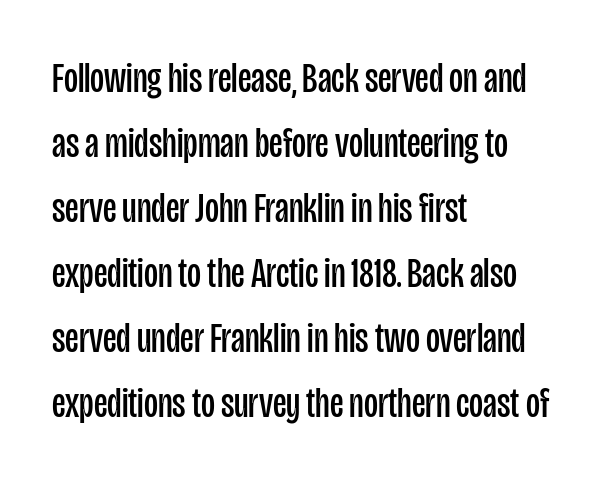
Default kerning and tracking; the words read as compact shapes. The font sits on the lighter half of the weight spectrum, regular included. The rendering uses natural spacing where letterforms have individual widths. The passage shown stacks its lines at a standard gap.
